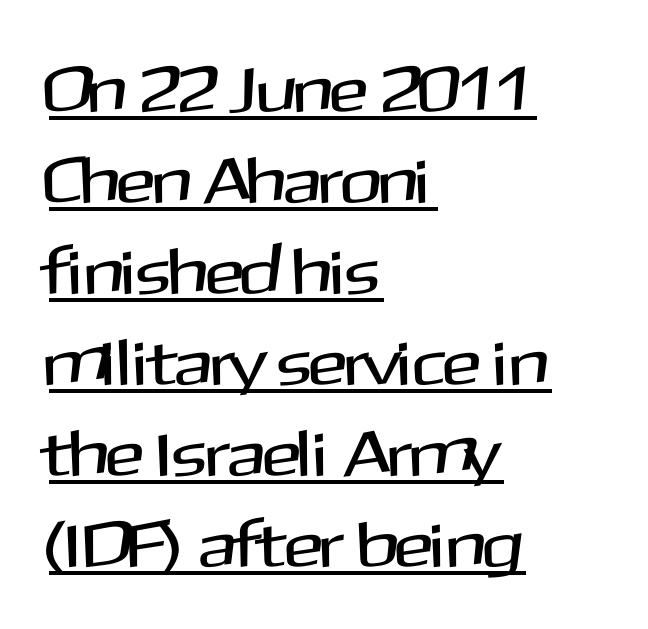
Q: Is the text italic (slanted)? A: No, it is upright.
Q: Is the typeface a serif or a sans-serif typeface? A: Sans-serif.
Q: Is the text underlined? A: Yes.
Q: How is the paragraph aligned? A: Left-aligned.
Q: Is the spacing between letters normal or unusually wide? A: Normal.
Q: Is the spacing between lines tight, normal or loose? A: Normal.
Q: Width (condensed, normal, or wide)? A: Normal.
Q: Stroke contrast? A: Medium.
Q: x-height? A: Medium.
Q: Monospaced? A: No.
